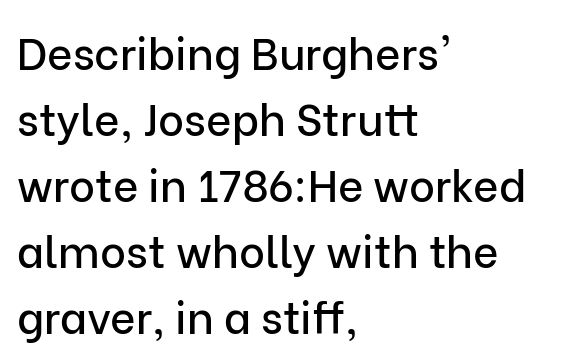
Note the varied advance widths — an 'i' is clearly narrower than an 'm'. This rendering leaves character spacing at its baseline value. Does the type have serifs? No, each stem ends abruptly. Regular leading. A classic flush-left, rag-right setting is used for this passage. If you drew a line through each stem, it would be perfectly vertical.
